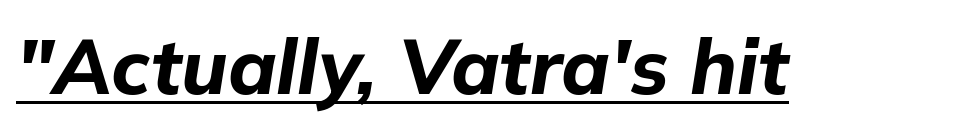
Q: Is the text bold? A: Yes.
Q: Is the text italic (slanted)? A: Yes, it leans right by about 9 degrees.
Q: Is the text underlined? A: Yes.
Q: Is the spacing between letters normal or unusually wide? A: Normal.
Q: Width (condensed, normal, or wide)? A: Normal.
Q: Stroke contrast? A: Low.
Q: x-height? A: Medium.
Q: Monospaced? A: No.
